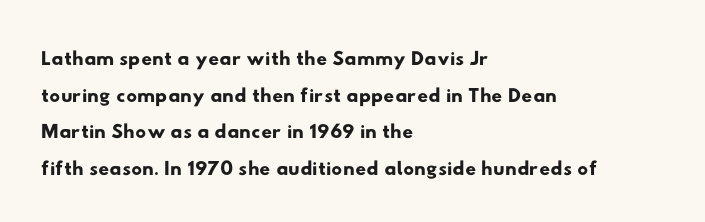
{"serif": "no", "width": "wide", "stroke_contrast": "low", "x_height": "small", "monospaced": "no", "underline": "no", "align": "left", "line_spacing_ratio": 1.22, "letter_spacing": "normal", "letter_spacing_em": 0.0, "glyph_px": 30}
